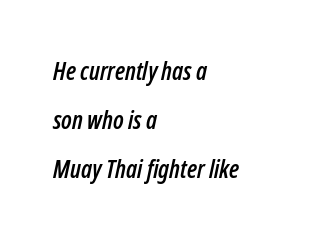
Compared with a centered layout, this one pins lines to the left instead. Compared with typical body copy, the letter spacing here is the same. The passage shown stacks its lines with a broad gap. The lettering tilts uniformly, giving the passage an italic look. Anything drawn beneath the words? Only blank space.
